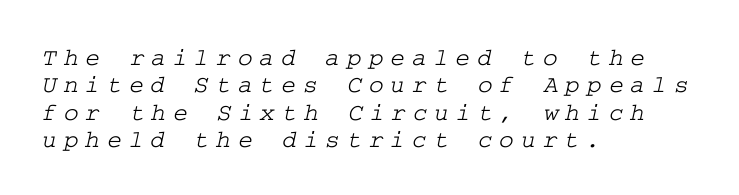
The image shows 25 px text type; set left-aligned, tight line spacing (1.1x), unusually wide letter spacing (+0.28 em), not underlined.
